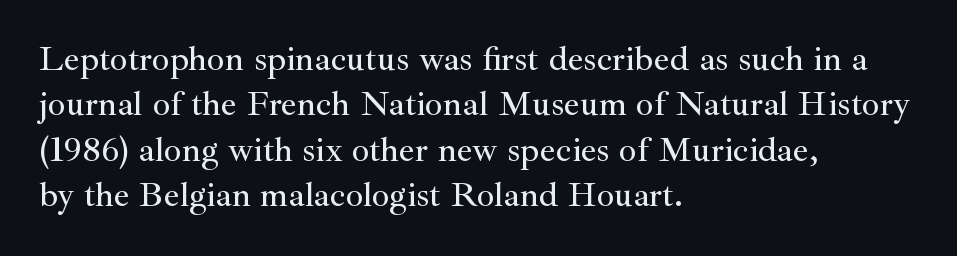
The image shows 35 px serif type, upright; set left-aligned, normal line spacing (1.3x), normal letter spacing, not underlined; medium stroke contrast and a small x-height.
